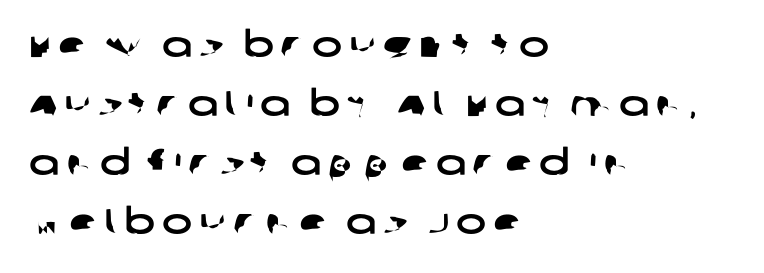
{"serif": "no", "width": "wide", "stroke_contrast": "low", "x_height": "large", "monospaced": "no", "underline": "no", "align": "left", "line_spacing": "normal", "line_spacing_ratio": 1.64, "glyph_px": 36}
